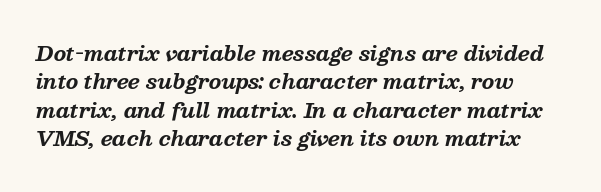
This block has exactly the height ordinary leading produces. Posture: slanted. Rule under the text: the space is simply empty. Its strokes are broad and dark, the hallmark of bold type. The type is set solid horizontally, with unmodified tracking.
